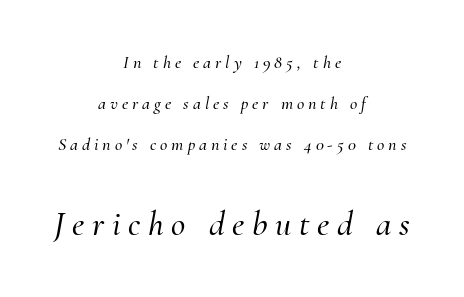
The image shows 35 px serif type, italic (leaning right); set centered, loose line spacing (2.27x), unusually wide letter spacing (+0.22 em), not underlined; the second (bottom) block is 1.94x larger; medium stroke contrast and a small x-height.
